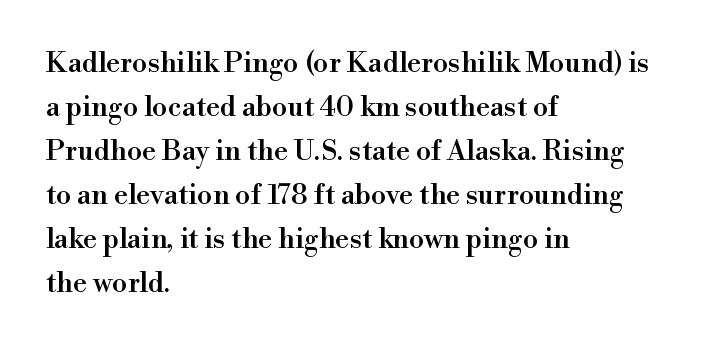
Q: Is the text italic (slanted)? A: No, it is upright.
Q: Is the typeface a serif or a sans-serif typeface? A: Serif.
Q: Is the text underlined? A: No.
Q: How is the paragraph aligned? A: Left-aligned.
Q: Is the spacing between letters normal or unusually wide? A: Normal.
Q: Is the spacing between lines tight, normal or loose? A: Normal.
Q: Width (condensed, normal, or wide)? A: Normal.
Q: x-height? A: Small.
Q: Monospaced? A: No.
